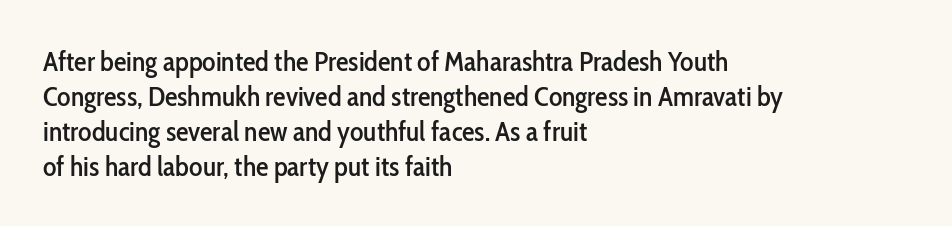
The image shows 28 px condensed sans-serif type, upright; set left-aligned, normal line spacing (1.25x), normal letter spacing, not underlined; low stroke contrast and a medium x-height.
